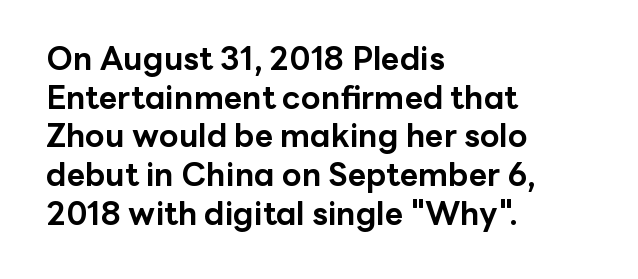
Q: Is the text bold? A: Yes.
Q: Is the text italic (slanted)? A: No, it is upright.
Q: Is the typeface a serif or a sans-serif typeface? A: Sans-serif.
Q: Is the text underlined? A: No.
Q: How is the paragraph aligned? A: Left-aligned.
Q: Is the spacing between letters normal or unusually wide? A: Normal.
Q: Width (condensed, normal, or wide)? A: Normal.
Q: Stroke contrast? A: Low.
Q: x-height? A: Medium.
Q: Monospaced? A: No.
